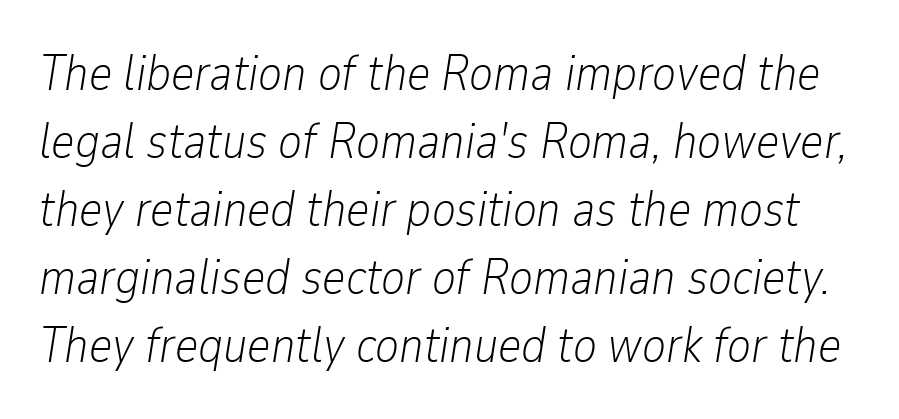
{"italic": "yes", "lean": "right", "slant_degrees": 9, "bold": "no", "weight": "light", "width": "condensed", "stroke_contrast": "low", "x_height": "medium", "monospaced": "no", "underline": "no", "line_spacing": "normal", "line_spacing_ratio": 1.36, "letter_spacing": "normal", "letter_spacing_em": 0.0, "glyph_px": 50}
